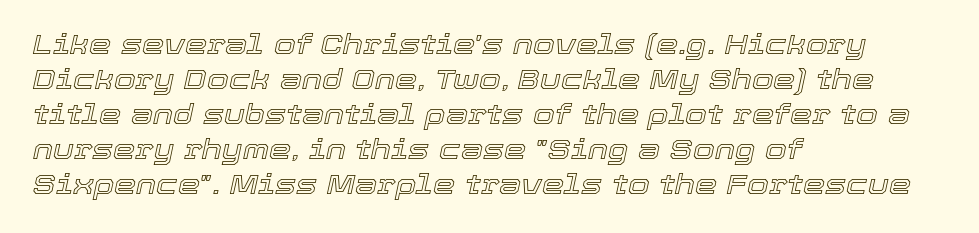
The image shows 28 px text type, italic (leaning right); set left-aligned, normal line spacing (1.25x), normal letter spacing, not underlined; a medium x-height.
